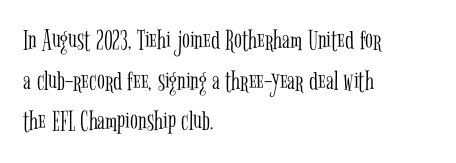
Q: Is the text bold? A: No.
Q: Is the text italic (slanted)? A: No, it is upright.
Q: Is the typeface a serif or a sans-serif typeface? A: Serif.
Q: Is the text underlined? A: No.
Q: How is the paragraph aligned? A: Left-aligned.
Q: Is the spacing between letters normal or unusually wide? A: Normal.
Q: Is the spacing between lines tight, normal or loose? A: Normal.
Q: Width (condensed, normal, or wide)? A: Condensed.
Q: Stroke contrast? A: Low.
Q: x-height? A: Medium.
Q: Monospaced? A: No.
